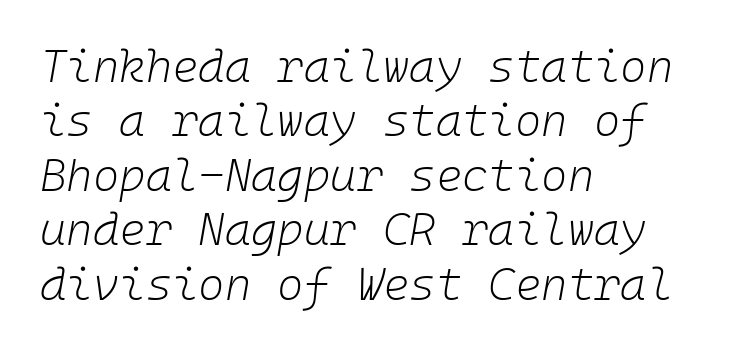
Q: Is the text bold? A: No.
Q: Is the text italic (slanted)? A: Yes, it leans right by about 10 degrees.
Q: Is the text underlined? A: No.
Q: How is the paragraph aligned? A: Left-aligned.
Q: Is the spacing between letters normal or unusually wide? A: Normal.
Q: Width (condensed, normal, or wide)? A: Normal.
Q: Stroke contrast? A: Low.
Q: x-height? A: Medium.
Q: Monospaced? A: Yes.
